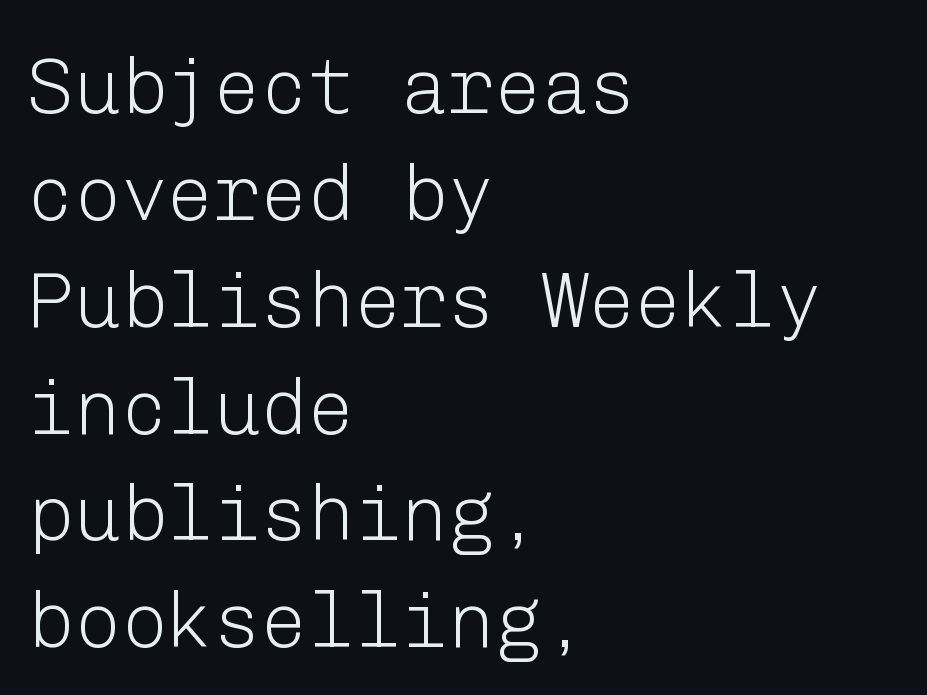
The designer went with a sans here, leaving each stem footless. Upright lettering throughout. Quick note: underline off. In terms of letterspacing, this is plain default setting. The designer left line spacing at the default. Reading down the block, your eye returns to a fixed left position each line.
